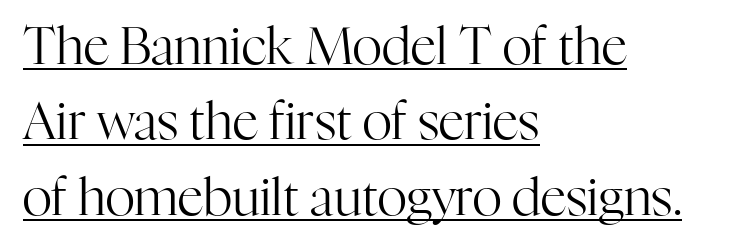
In terms of letterspacing, this is plain default setting. Varying glyph widths throughout — classic text-font behaviour. The rendering anchors every line to the left-hand side. Letterform terminals end in serifs throughout the passage.
